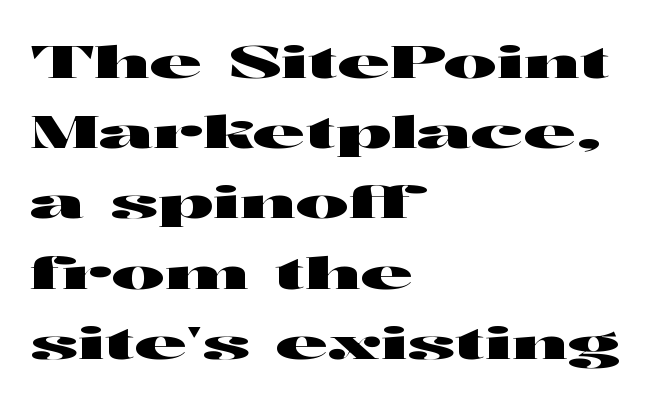
Letterform terminals end flat and unadorned throughout the passage. The face used here is proportionally spaced, like ordinary book or web type. In terms of posture, this sample is upright. The typesetter chose a ragged-right arrangement here. Lines of text with bare space underneath.
